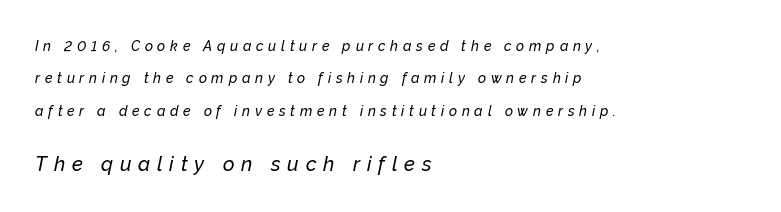
The string is rendered with underlining switched off. Is the letter spacing exaggerated? Yes — the characters are pushed far apart. Caption: multi-line text, flush left, ragged right. Typesetter's note — lower block bumped up in size, upper block left smaller. Horizontal bands of white between lines are thick stripes. Slanted lettering throughout.
